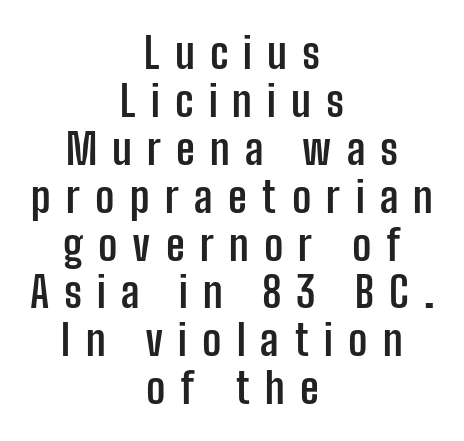
The image shows 42 px semibold, condensed sans-serif type, upright; set centered, tight line spacing (1.14x), unusually wide letter spacing (+0.36 em), not underlined; low stroke contrast and a medium x-height.
